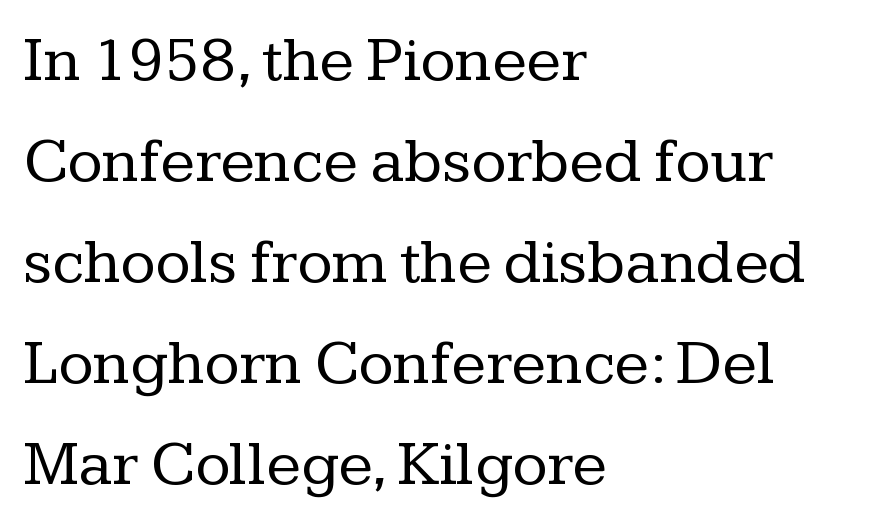
Observe the serifs anchoring each vertical stroke in this sample. The characters are drawn with everyday or finer stroke widths. Compared with a centered layout, this one pins lines to the left instead. The vertical gap from one line to the next is medium.
